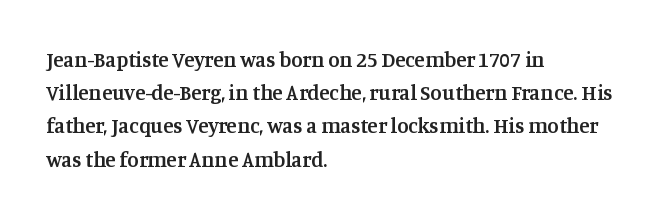
Q: Is the text bold? A: Semi-bold.
Q: Is the text italic (slanted)? A: No, it is upright.
Q: Is the text underlined? A: No.
Q: How is the paragraph aligned? A: Left-aligned.
Q: Is the spacing between letters normal or unusually wide? A: Normal.
Q: Is the spacing between lines tight, normal or loose? A: Normal.
